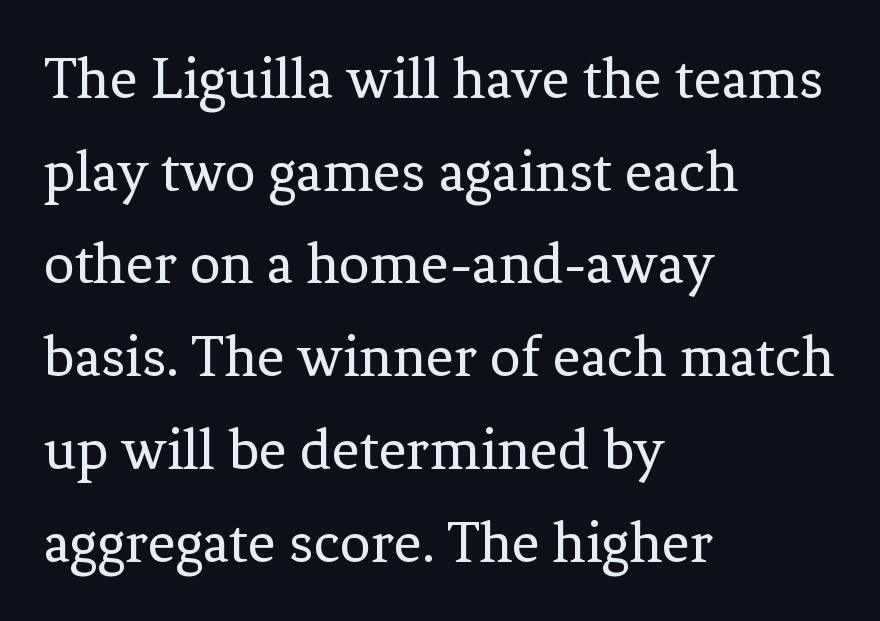
The image shows 61 px regular-weight serif type, upright; set left-aligned, normal line spacing (1.52x), normal letter spacing, not underlined; low stroke contrast and a medium x-height.
